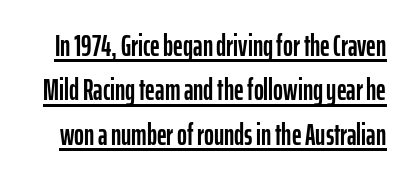
Q: Is the text italic (slanted)? A: No, it is upright.
Q: Is the typeface a serif or a sans-serif typeface? A: Sans-serif.
Q: Is the text underlined? A: Yes.
Q: Is the spacing between letters normal or unusually wide? A: Normal.
Q: Is the spacing between lines tight, normal or loose? A: Normal.
Q: Width (condensed, normal, or wide)? A: Condensed.
Q: Stroke contrast? A: Low.
Q: x-height? A: Medium.
Q: Monospaced? A: No.
